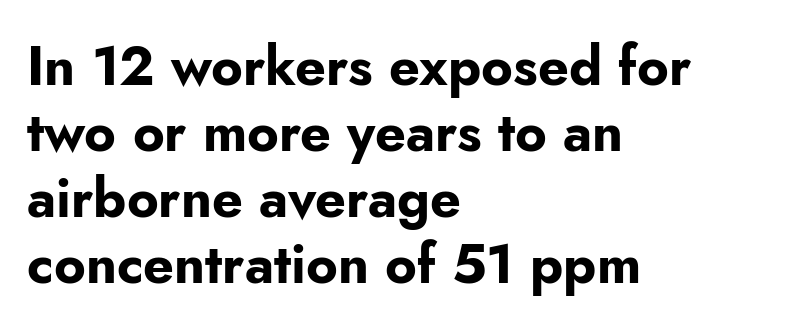
Q: Is the text bold? A: Yes.
Q: Is the text italic (slanted)? A: No, it is upright.
Q: Is the typeface a serif or a sans-serif typeface? A: Sans-serif.
Q: Is the text underlined? A: No.
Q: How is the paragraph aligned? A: Left-aligned.
Q: Is the spacing between letters normal or unusually wide? A: Normal.
Q: Width (condensed, normal, or wide)? A: Normal.
Q: Stroke contrast? A: Low.
Q: x-height? A: Small.
Q: Monospaced? A: No.
